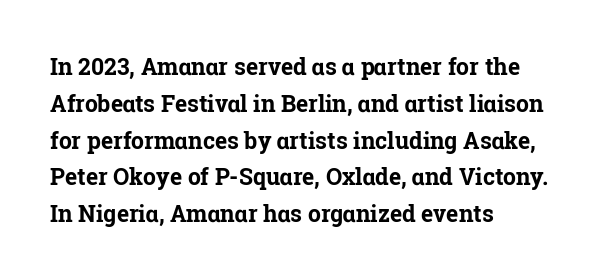
Q: Is the text bold? A: Yes.
Q: Is the text italic (slanted)? A: No, it is upright.
Q: Is the text underlined? A: No.
Q: How is the paragraph aligned? A: Left-aligned.
Q: Is the spacing between letters normal or unusually wide? A: Normal.
Q: Is the spacing between lines tight, normal or loose? A: Normal.
